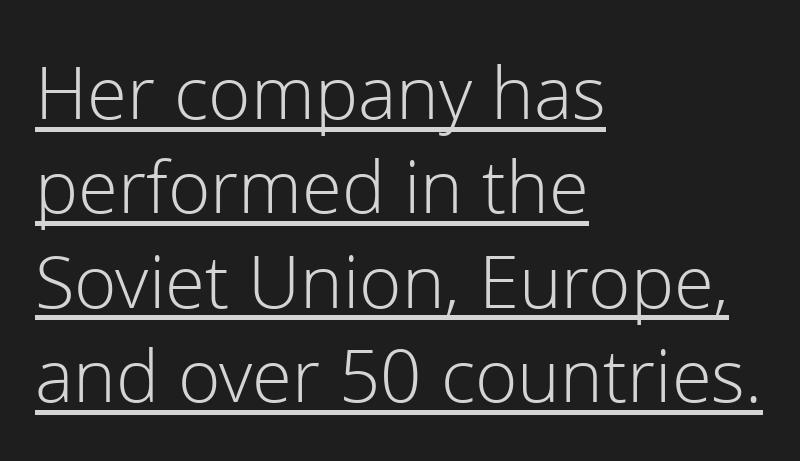
The image shows 78 px light sans-serif type, upright; set left-aligned, line spacing 1.21x, normal letter spacing, underlined; low stroke contrast and a medium x-height.
